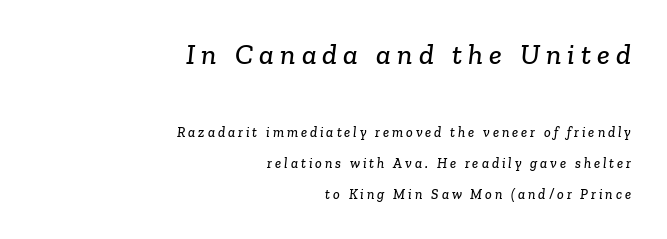
{"serif": "yes", "width": "normal", "stroke_contrast": "low", "x_height": "medium", "monospaced": "no", "underline": "no", "align": "right", "line_spacing": "loose", "line_spacing_ratio": 2.2, "letter_spacing": "wide", "letter_spacing_em": 0.21, "larger_block": "first", "size_ratio": 2.07, "glyph_px": 29}
